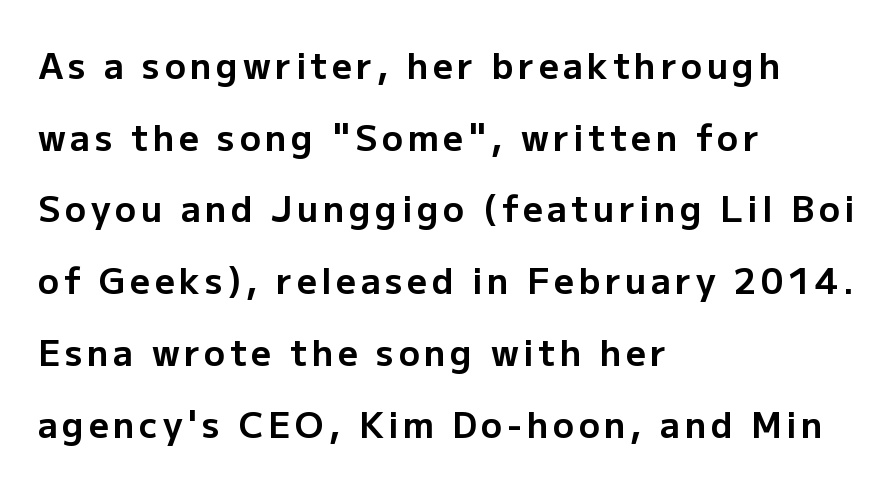
{"serif": "no", "italic": "no", "bold": "yes", "weight": "bold", "width": "normal", "stroke_contrast": "low", "x_height": "medium", "monospaced": "no", "underline": "no", "align": "left", "line_spacing": "loose", "line_spacing_ratio": 2.05, "glyph_px": 35}
